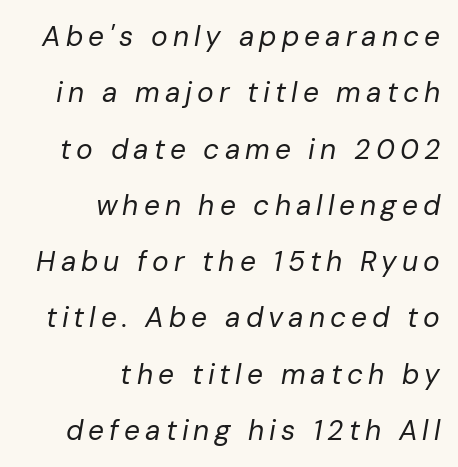
Q: Is the text bold? A: No.
Q: Is the text italic (slanted)? A: Yes, it leans right by about 10 degrees.
Q: Is the text underlined? A: No.
Q: How is the paragraph aligned? A: Right-aligned.
Q: Is the spacing between lines tight, normal or loose? A: Loose.
Q: Width (condensed, normal, or wide)? A: Normal.
Q: Stroke contrast? A: Low.
Q: x-height? A: Medium.
Q: Monospaced? A: No.
